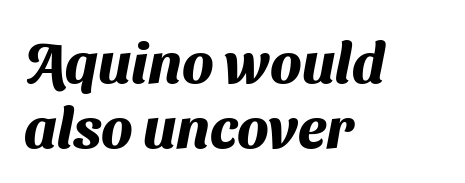
A bare baseline throughout the passage. This sample uses a sans-serif face. How are the letters spaced? Ordinarily, with no added tracking. Horizontal bands of white between lines are thin slivers.
